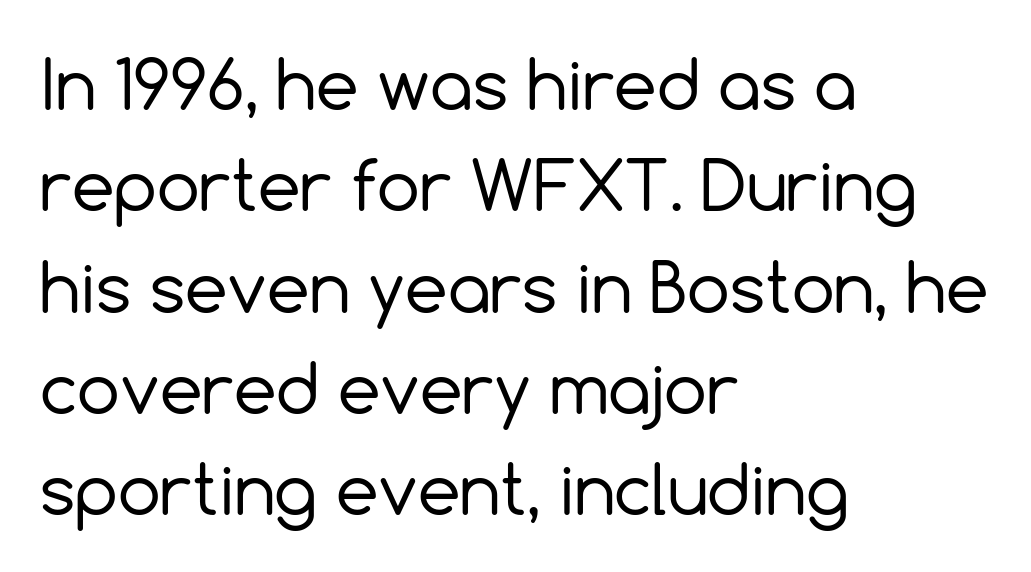
Q: Is the text bold? A: No.
Q: Is the text italic (slanted)? A: No, it is upright.
Q: Is the typeface a serif or a sans-serif typeface? A: Sans-serif.
Q: Is the text underlined? A: No.
Q: How is the paragraph aligned? A: Left-aligned.
Q: Is the spacing between letters normal or unusually wide? A: Normal.
Q: Is the spacing between lines tight, normal or loose? A: Normal.
Q: Width (condensed, normal, or wide)? A: Normal.
Q: x-height? A: Medium.
Q: Monospaced? A: No.
